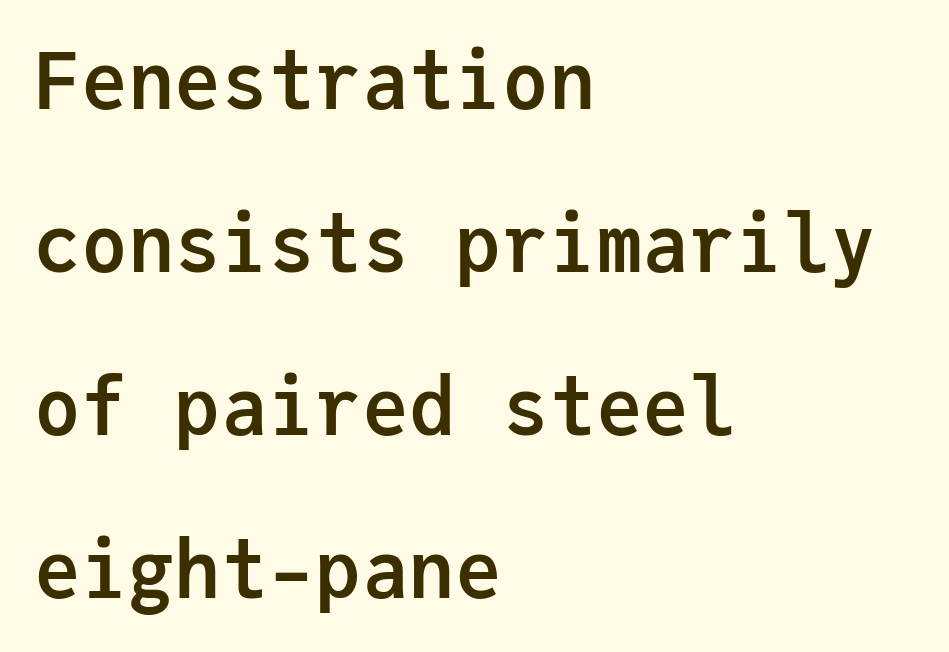
{"serif": "no", "italic": "no", "bold": "yes", "weight": "semibold", "width": "normal", "stroke_contrast": "low", "x_height": "medium", "monospaced": "yes", "underline": "no", "align": "left", "line_spacing": "loose", "line_spacing_ratio": 2.09, "letter_spacing": "normal", "letter_spacing_em": 0.0, "glyph_px": 78}
